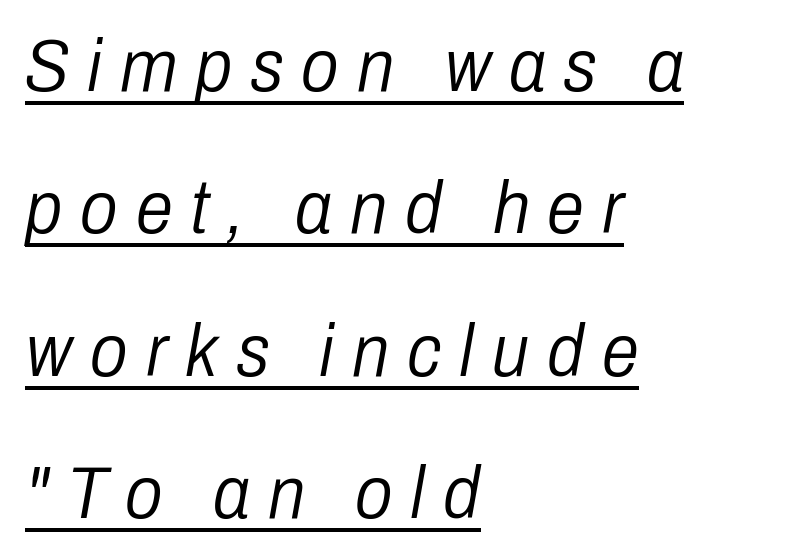
Q: Is the text bold? A: No.
Q: Is the text italic (slanted)? A: Yes, it leans right by about 10 degrees.
Q: Is the text underlined? A: Yes.
Q: How is the paragraph aligned? A: Left-aligned.
Q: Is the spacing between letters normal or unusually wide? A: Unusually wide.
Q: Is the spacing between lines tight, normal or loose? A: Loose.
Q: Width (condensed, normal, or wide)? A: Condensed.
Q: Stroke contrast? A: Low.
Q: x-height? A: Medium.
Q: Monospaced? A: No.
